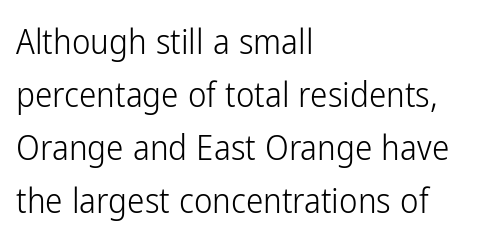
The typeface has the unassuming heft of standard copy or less. Quick note: not italic, upright. Horizontally, the lines are justified to the leading edge only. You could not count columns in this text — the font is proportionally spaced.
